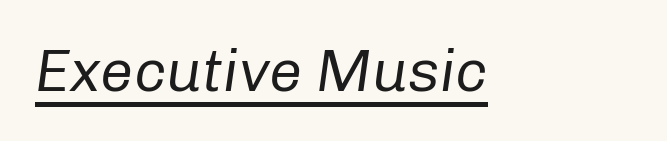
Here the designer chose a conventional face with non-uniform glyph widths. Standard letterfit; no display-style spreading of the glyphs. These glyphs show unthickened strokes, regular width or finer. Underlining? Definitely there. Would a proofreader flag this as italicized? Yes.
